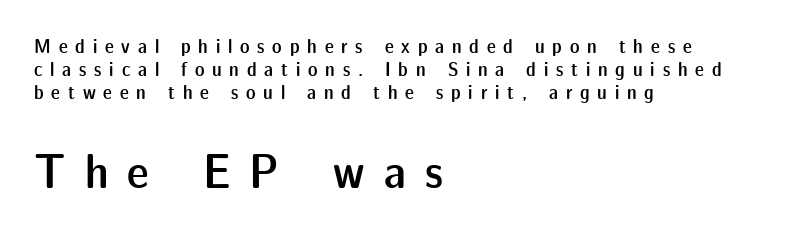
{"serif": "no", "italic": "no", "bold": "semi", "weight": "semibold", "width": "normal", "stroke_contrast": "low", "x_height": "medium", "monospaced": "no", "underline": "no", "align": "left", "line_spacing": "tight", "line_spacing_ratio": 1.15, "letter_spacing": "wide", "letter_spacing_em": 0.39, "larger_block": "second", "size_ratio": 2.45, "glyph_px": 49}
